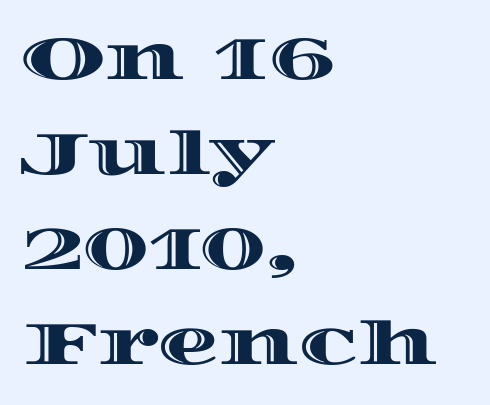
{"italic": "no", "width": "wide", "x_height": "large", "monospaced": "no", "underline": "no", "align": "left", "line_spacing": "normal", "line_spacing_ratio": 1.56, "letter_spacing": "normal", "letter_spacing_em": 0.0, "glyph_px": 61}
